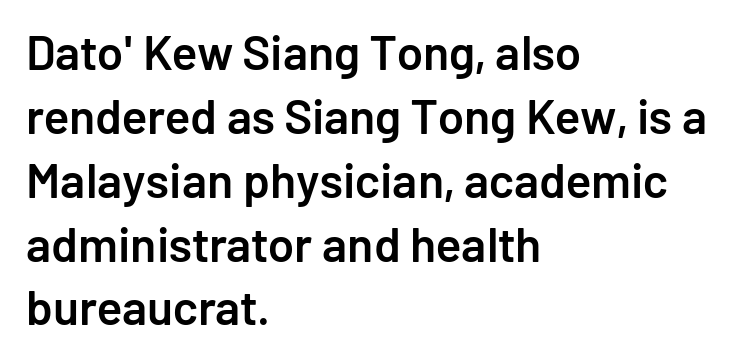
Q: Is the text bold? A: Semi-bold.
Q: Is the text italic (slanted)? A: No, it is upright.
Q: Is the typeface a serif or a sans-serif typeface? A: Sans-serif.
Q: Is the text underlined? A: No.
Q: How is the paragraph aligned? A: Left-aligned.
Q: Is the spacing between letters normal or unusually wide? A: Normal.
Q: Is the spacing between lines tight, normal or loose? A: Normal.
Q: Width (condensed, normal, or wide)? A: Normal.
Q: Stroke contrast? A: Low.
Q: x-height? A: Medium.
Q: Monospaced? A: No.
